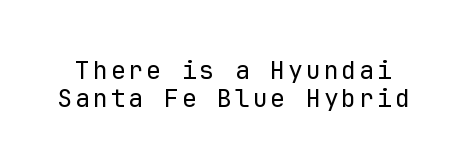
{"italic": "no", "bold": "no", "underline": "no", "line_spacing": "tight", "line_spacing_ratio": 1.11, "glyph_px": 25}
